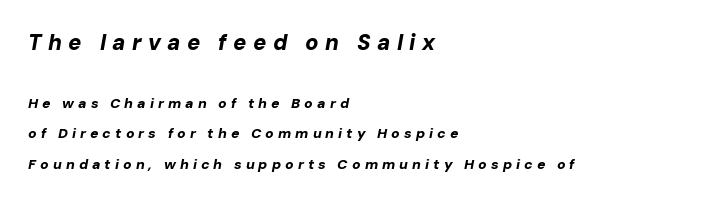
Every letter is thick-stroked: bold, no question. Notice how the passage keeps a crisp vertical edge on the left only. Reading top to bottom, the characters get smaller at the block break. The passage shown has open, widely tracked lettering throughout. Just letters on the line, the space beneath them empty.
